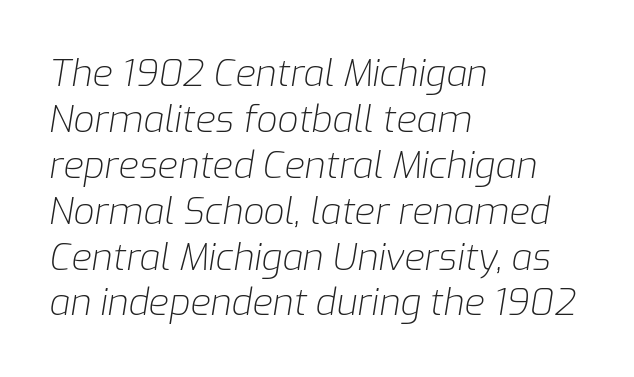
Q: Is the text bold? A: No.
Q: Is the text italic (slanted)? A: Yes, it leans right by about 9 degrees.
Q: Is the text underlined? A: No.
Q: How is the paragraph aligned? A: Left-aligned.
Q: Is the spacing between letters normal or unusually wide? A: Normal.
Q: Width (condensed, normal, or wide)? A: Normal.
Q: Stroke contrast? A: Low.
Q: x-height? A: Medium.
Q: Monospaced? A: No.
